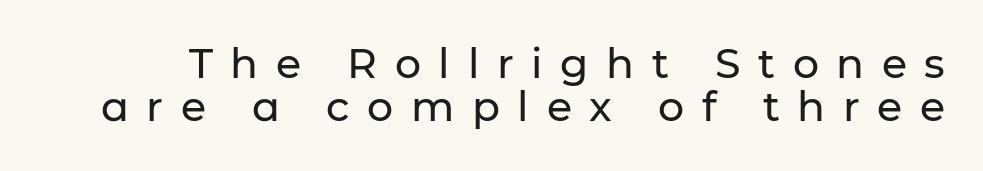
The image shows 41 px sans-serif type, upright; set tight line spacing (1.05x), unusually wide letter spacing (+0.43 em), not underlined; low stroke contrast and a medium x-height.
